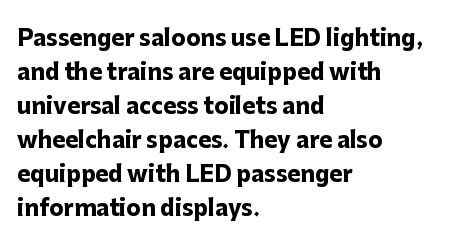
The image shows 22 px bold type, upright; set left-aligned, normal line spacing (1.55x), normal letter spacing, not underlined.
